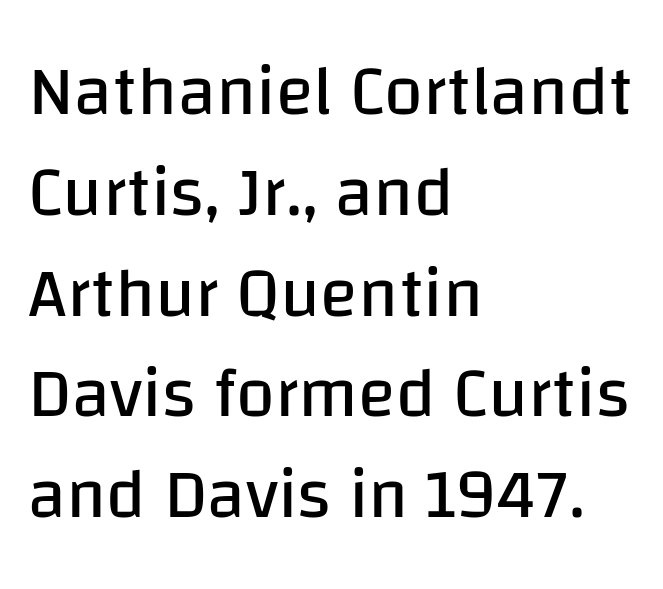
Default kerning and tracking; the words read as compact shapes. The strokes are not fattened; the text isn't bold. Characters remain perfectly vertical along every line. The space directly below the letters is spotless.
